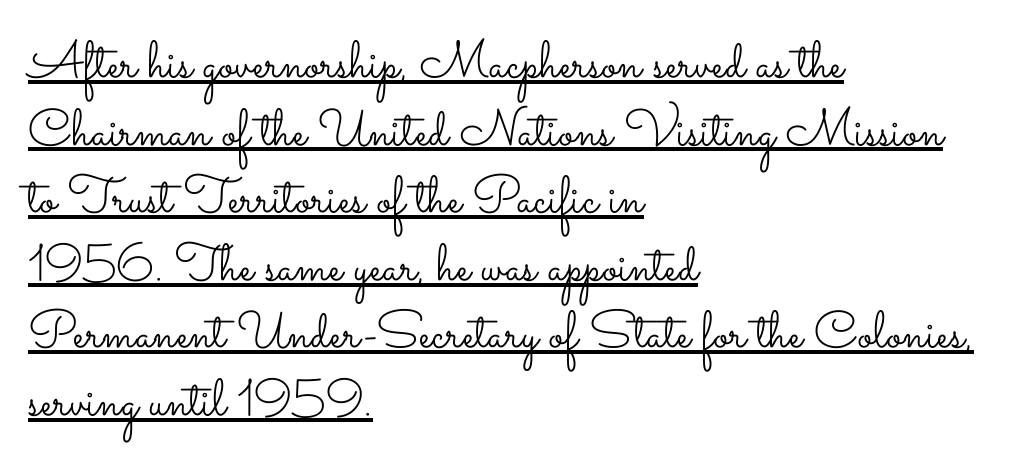
{"bold": "no", "weight": "light", "width": "wide", "stroke_contrast": "low", "x_height": "small", "monospaced": "no", "underline": "yes", "align": "left", "line_spacing": "normal", "line_spacing_ratio": 1.3, "letter_spacing": "normal", "letter_spacing_em": 0.0, "glyph_px": 52}
